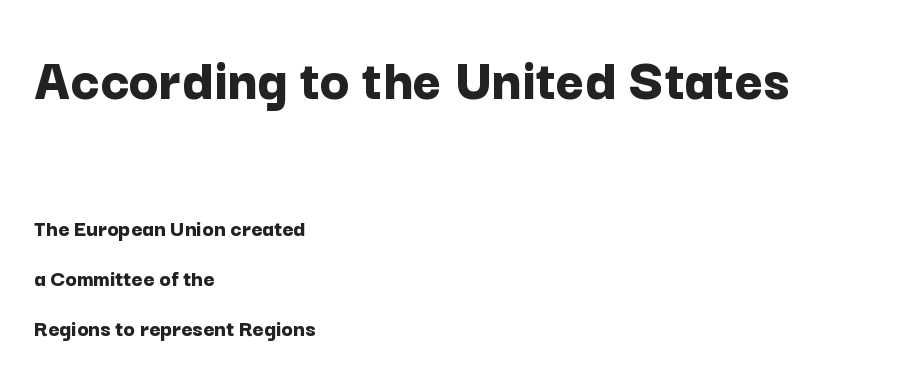
Q: Is the text bold? A: Yes.
Q: Is the text italic (slanted)? A: No, it is upright.
Q: Is the typeface a serif or a sans-serif typeface? A: Sans-serif.
Q: Is the text underlined? A: No.
Q: How is the paragraph aligned? A: Left-aligned.
Q: Is the spacing between letters normal or unusually wide? A: Normal.
Q: Is the spacing between lines tight, normal or loose? A: Loose.
Q: Which block of text is set in a larger size, the first (top) or the second (bottom)? A: The first (top) one.
Q: Width (condensed, normal, or wide)? A: Normal.
Q: Stroke contrast? A: Low.
Q: x-height? A: Medium.
Q: Monospaced? A: No.
